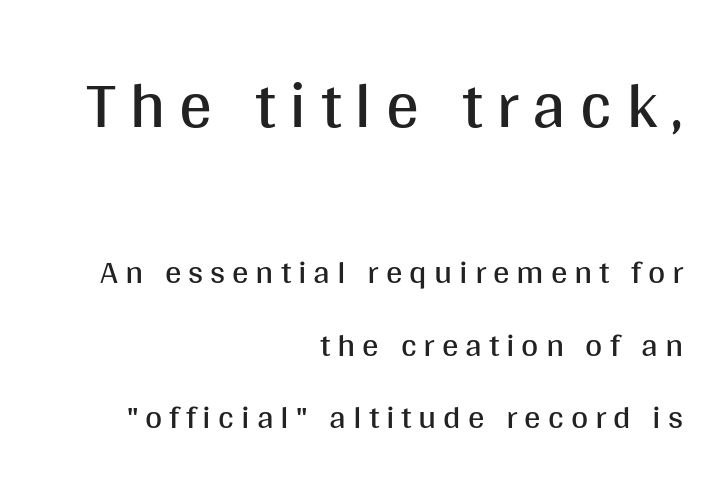
{"serif": "no", "italic": "no", "bold": "no", "weight": "regular", "width": "normal", "stroke_contrast": "medium", "x_height": "large", "monospaced": "no", "underline": "no", "align": "right", "line_spacing": "loose", "line_spacing_ratio": 2.2, "letter_spacing": "wide", "letter_spacing_em": 0.21, "larger_block": "first", "size_ratio": 2.0, "glyph_px": 66}
